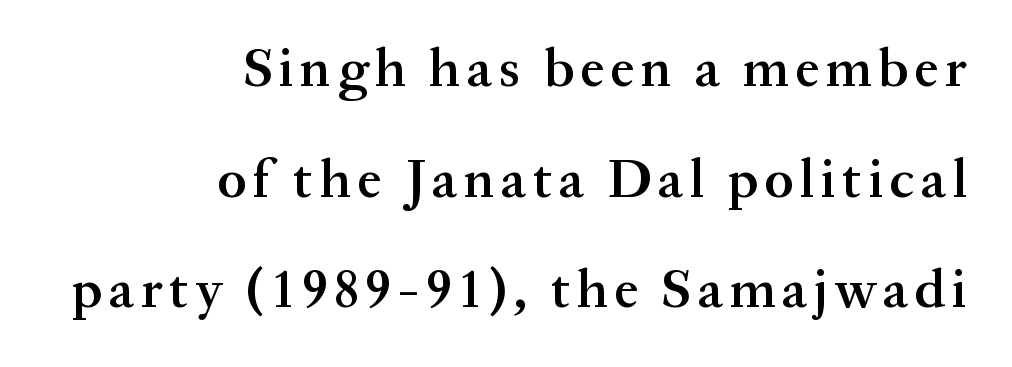
{"serif": "yes", "italic": "no", "bold": "semi", "weight": "semibold", "width": "normal", "stroke_contrast": "medium", "x_height": "medium", "monospaced": "no", "underline": "no", "align": "right", "line_spacing": "loose", "line_spacing_ratio": 2.05, "glyph_px": 54}
